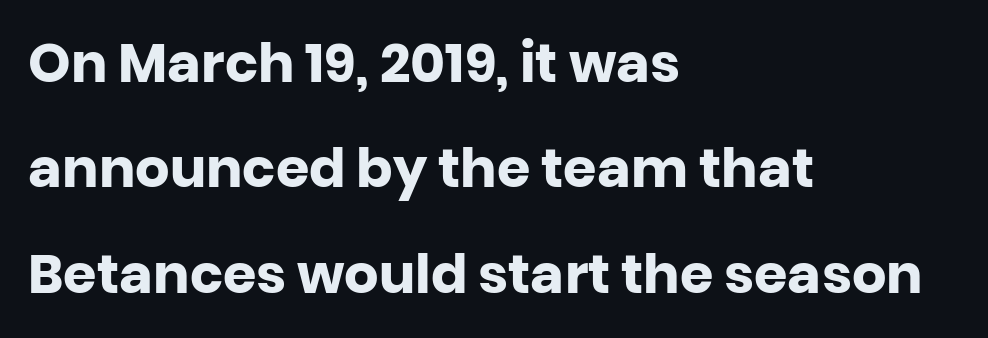
The image shows 54 px heavy sans-serif type, upright; set left-aligned, loose line spacing (1.95x), normal letter spacing, not underlined; low stroke contrast and a large x-height.
